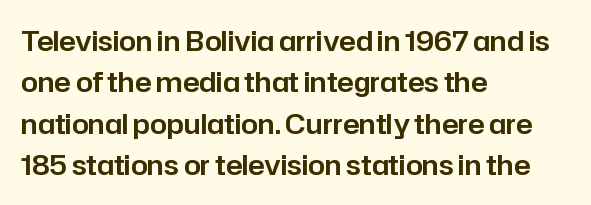
Q: Is the text italic (slanted)? A: No, it is upright.
Q: Is the text underlined? A: No.
Q: How is the paragraph aligned? A: Left-aligned.
Q: Is the spacing between letters normal or unusually wide? A: Normal.
Q: Is the spacing between lines tight, normal or loose? A: Normal.
